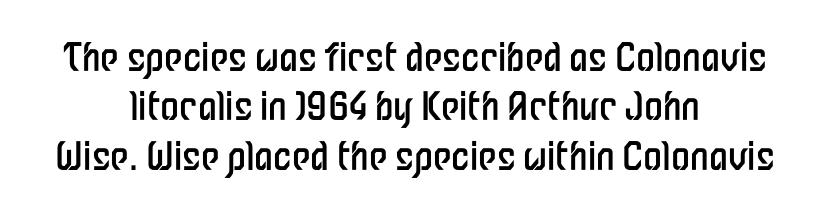
The image shows 38 px regular-weight, condensed sans-serif type, upright; set centered, normal line spacing (1.3x), normal letter spacing, not underlined; low stroke contrast and a medium x-height.
